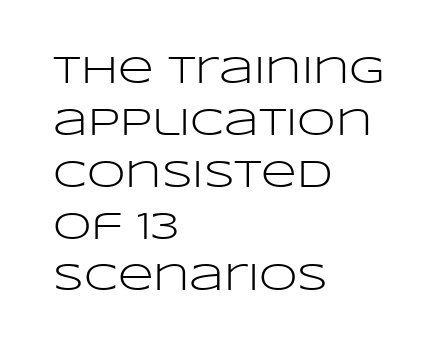
The image shows 39 px light, wide sans-serif type, upright; set left-aligned, normal line spacing (1.33x), normal letter spacing, not underlined; low stroke contrast and a large x-height.
